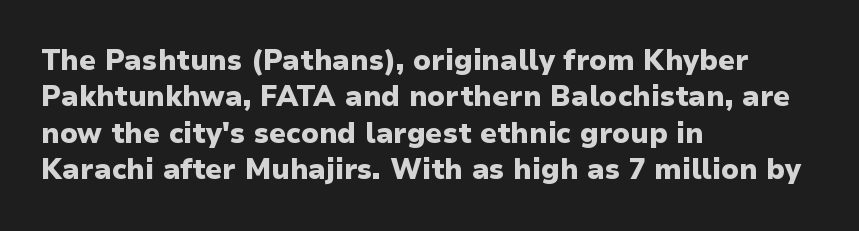
The image shows 28 px heavy sans-serif type, upright; set left-aligned, normal line spacing (1.3x), normal letter spacing, not underlined; low stroke contrast and a medium x-height.
